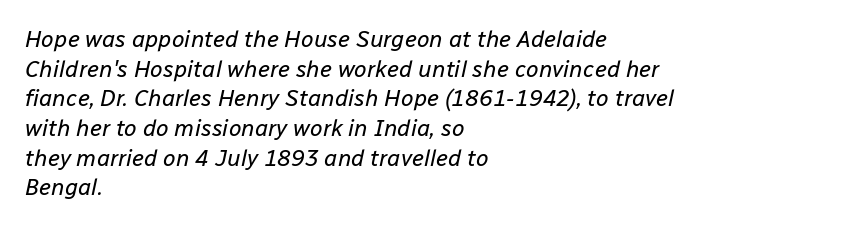
Baseline-to-baseline distance is the conventional proportion of letter height. Does the copy run flush right? No — it runs flush left. Rendered with sloped, italic letterforms. The words here are not underlined. Heft: none added — not bold.
